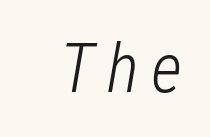
The typography opts for an oblique posture over an upright one. Do the characters align in a grid? No, the font is proportional. Descender tails drop into unmarked territory. The weight would be labelled regular, book, light, or lighter still.
